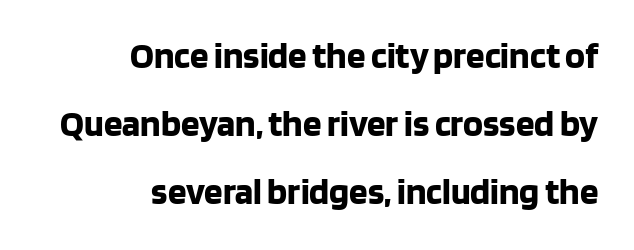
Letter spacing: default. A dark, heavy texture on the line: the type is bold. The specimen reads as upright at a glance. Do the characters align in a grid? No, the font is proportional.
